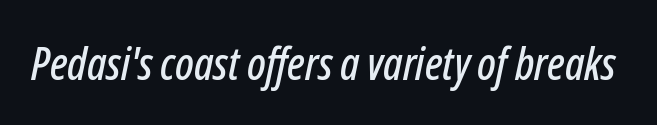
Q: Is the text italic (slanted)? A: Yes, it leans right by about 12 degrees.
Q: Is the text underlined? A: No.
Q: Is the spacing between letters normal or unusually wide? A: Normal.
Q: Width (condensed, normal, or wide)? A: Condensed.
Q: Stroke contrast? A: Low.
Q: x-height? A: Medium.
Q: Monospaced? A: No.
